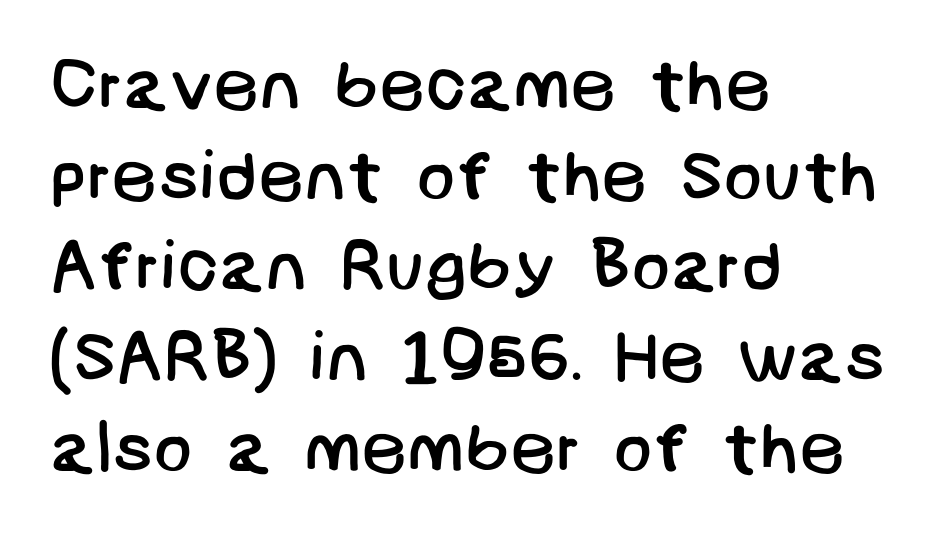
Line spacing here is normal. The setting favours the left margin, as ordinary paragraphs usually do. On a weight scale, this lands at 450 or below. Serif or sans? Sans — the stroke terminals are bare. Bare-footed words on every line.
